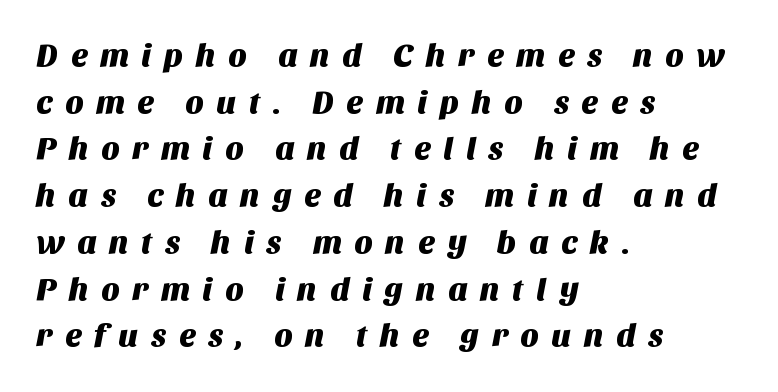
The image shows 32 px sans-serif type; set left-aligned, normal line spacing (1.46x), unusually wide letter spacing (+0.38 em), not underlined; medium stroke contrast and a large x-height.
